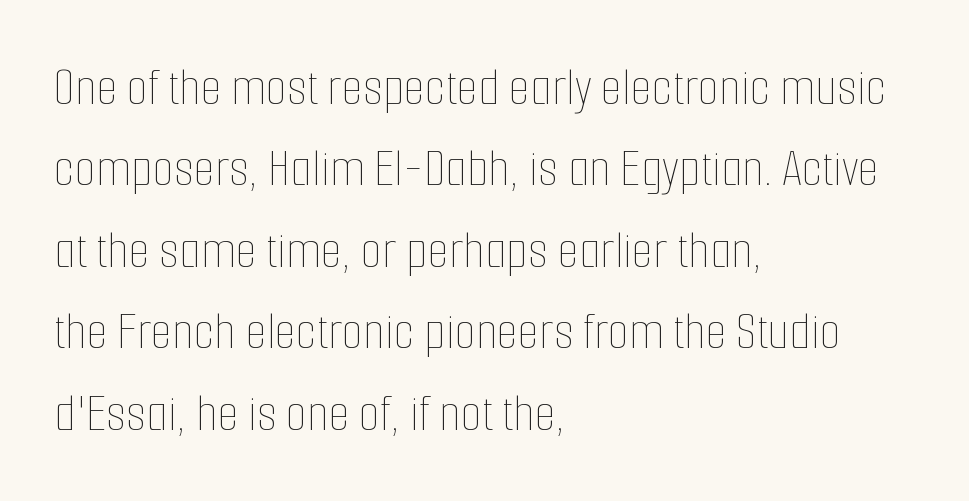
Q: Is the text bold? A: No.
Q: Is the text italic (slanted)? A: No, it is upright.
Q: Is the text underlined? A: No.
Q: How is the paragraph aligned? A: Left-aligned.
Q: Is the spacing between letters normal or unusually wide? A: Normal.
Q: Is the spacing between lines tight, normal or loose? A: Normal.
Q: Width (condensed, normal, or wide)? A: Condensed.
Q: Stroke contrast? A: Low.
Q: x-height? A: Medium.
Q: Monospaced? A: No.
